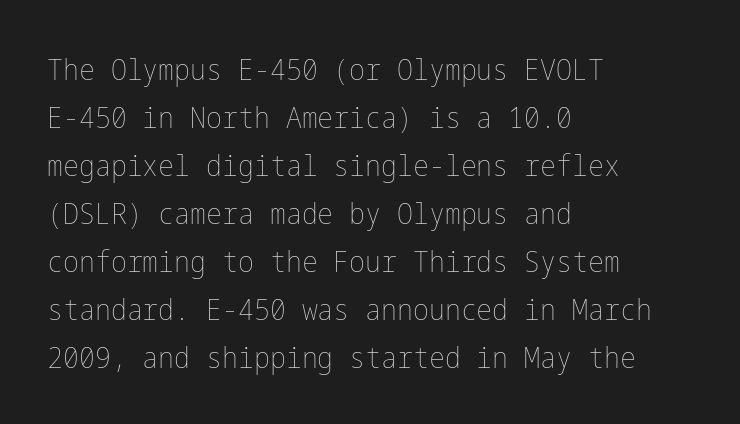
How are the letters spaced? Ordinarily, with no added tracking. Quick note: not italic, upright. The characters are drawn with everyday or finer stroke widths. Horizontally, the lines are justified to the leading edge only. Students, observe: this is what conventionally led text looks like. Words float on clear page, feet unadorned.
